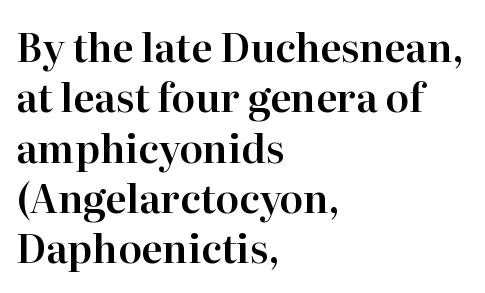
Q: Is the text italic (slanted)? A: No, it is upright.
Q: Is the typeface a serif or a sans-serif typeface? A: Serif.
Q: Is the text underlined? A: No.
Q: How is the paragraph aligned? A: Left-aligned.
Q: Is the spacing between letters normal or unusually wide? A: Normal.
Q: Is the spacing between lines tight, normal or loose? A: Normal.
Q: Width (condensed, normal, or wide)? A: Normal.
Q: Stroke contrast? A: High.
Q: x-height? A: Medium.
Q: Monospaced? A: No.
